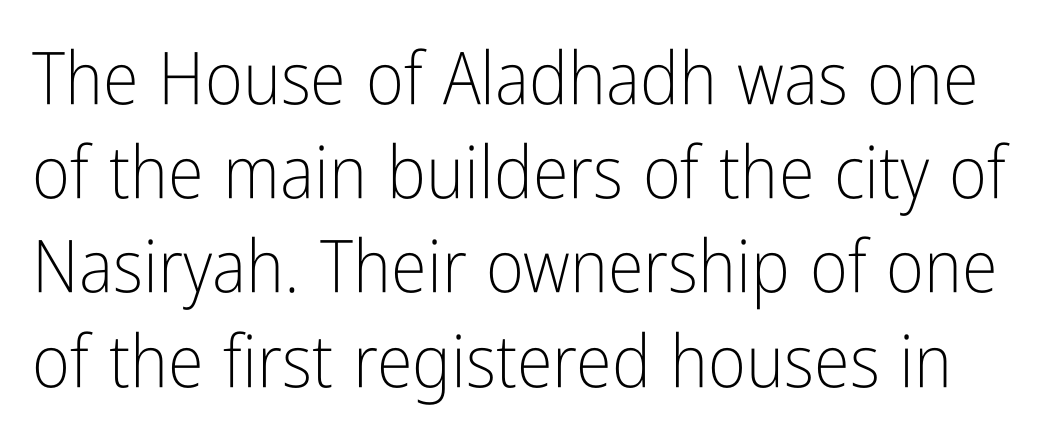
Q: Is the text bold? A: No.
Q: Is the text italic (slanted)? A: No, it is upright.
Q: Is the typeface a serif or a sans-serif typeface? A: Sans-serif.
Q: Is the text underlined? A: No.
Q: Is the spacing between letters normal or unusually wide? A: Normal.
Q: Is the spacing between lines tight, normal or loose? A: Normal.
Q: Width (condensed, normal, or wide)? A: Condensed.
Q: Stroke contrast? A: Low.
Q: x-height? A: Medium.
Q: Monospaced? A: No.
